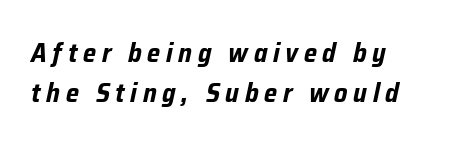
Q: Is the text bold? A: Yes.
Q: Is the text italic (slanted)? A: Yes, it leans right by about 12 degrees.
Q: Is the text underlined? A: No.
Q: Is the spacing between letters normal or unusually wide? A: Unusually wide.
Q: Is the spacing between lines tight, normal or loose? A: Normal.
